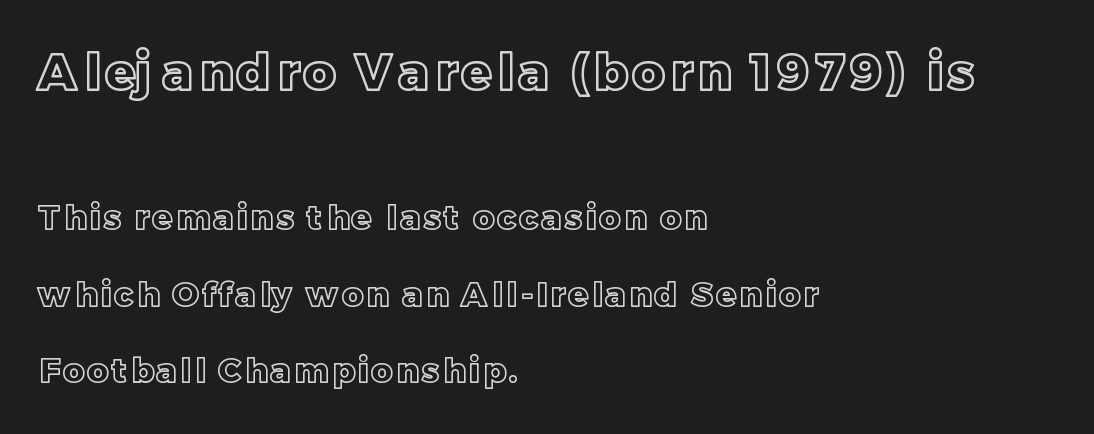
Here the designer chose a conventional face with non-uniform glyph widths. The initial chunk of copy outweighs the following chunk in type size. Any mark beneath the type? The region is blank. The lettering holds an erect, upright posture throughout. The designer dialed line spacing up above the default.
